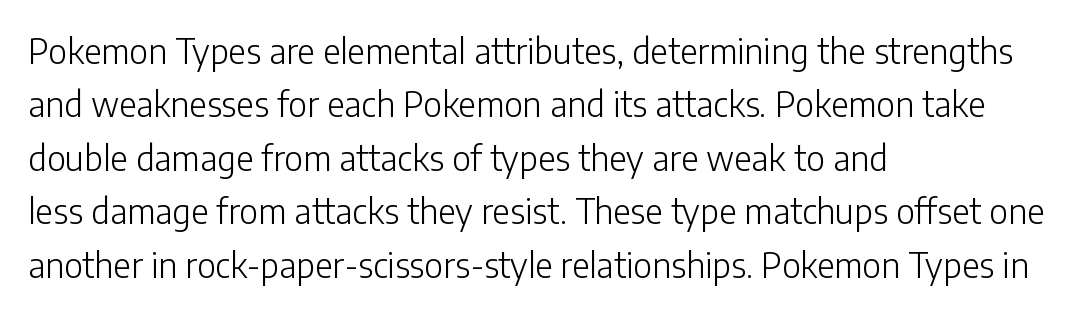
A typesetter would call this proportional, since set widths differ per character. Caption: standard tracking, unaltered. Reading down the column, the eye jumps a familiar distance to each next line. Notice how the stems are strictly vertical — no italics here.
